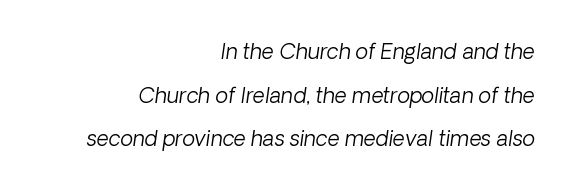
The image shows 21 px text type, italic (leaning right); set right-aligned, loose line spacing (2.08x), normal letter spacing, not underlined.
